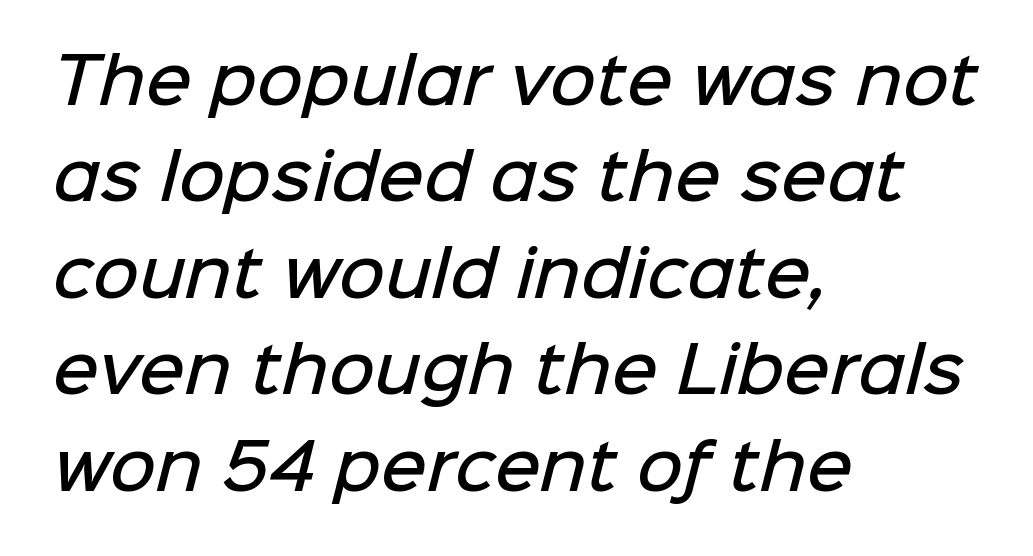
{"serif": "no", "bold": "semi", "weight": "semibold", "width": "normal", "stroke_contrast": "low", "x_height": "medium", "monospaced": "no", "underline": "no", "align": "left", "line_spacing": "normal", "line_spacing_ratio": 1.53, "letter_spacing": "normal", "letter_spacing_em": 0.0, "glyph_px": 63}
